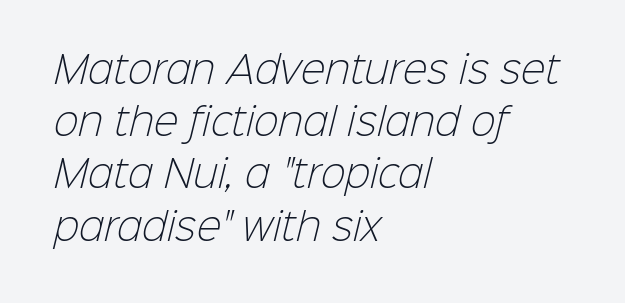
The image shows 37 px light sans-serif type; set left-aligned, normal line spacing (1.41x), normal letter spacing, not underlined; low stroke contrast and a medium x-height.
